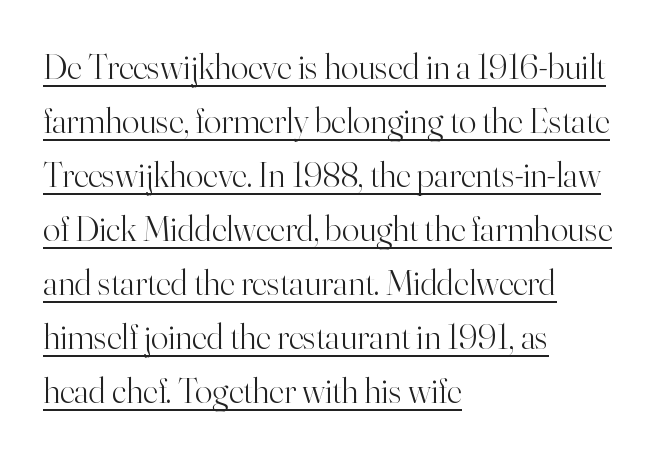
If you drew a ruler down the left edge, every line would touch it. The designer went with a serif here, giving each stem small feet. Note the varied advance widths — an 'i' is clearly narrower than an 'm'. Somebody hit Ctrl+U on this one — the words are underlined.
